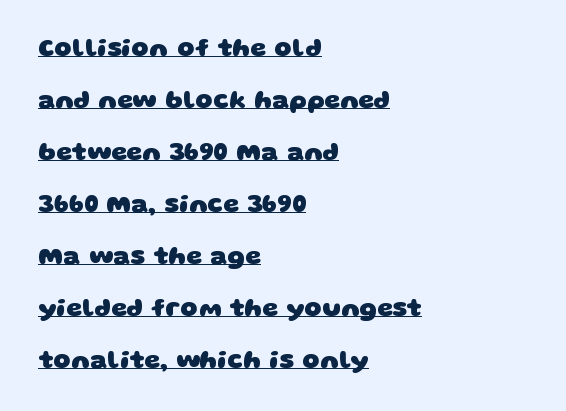
Q: Is the text bold? A: Yes.
Q: Is the text underlined? A: Yes.
Q: How is the paragraph aligned? A: Left-aligned.
Q: Is the spacing between letters normal or unusually wide? A: Normal.
Q: Is the spacing between lines tight, normal or loose? A: Loose.
